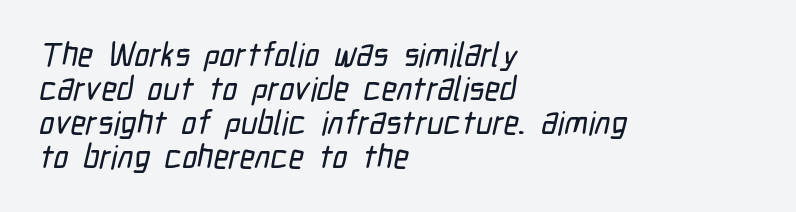
Decoration check: the copy has no underline. You could barely slide anything between these rows. You could call the tracking neutral — neither tight nor loose. Every row of glyphs begins at an identical x-position on the left. Grotesque or geometric, the face here clearly has no serifs. The rendering uses natural spacing where letterforms have individual widths.
